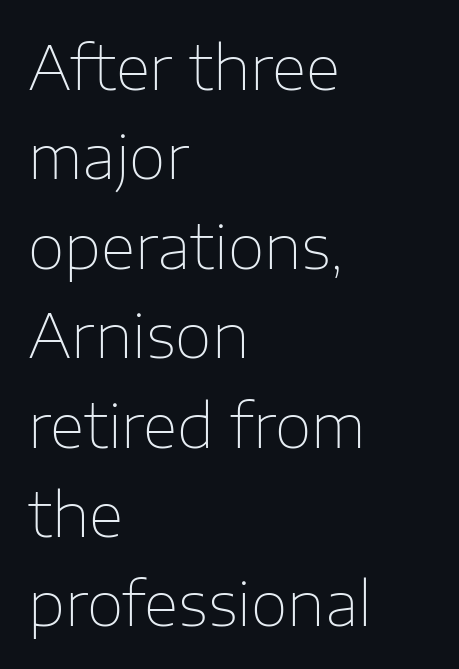
Is the letter spacing exaggerated? No — it looks like the ordinary default. Type style note: lacks serifs. This sample has the flowing, uneven cadence of proportional lettering. The font's upright variant was chosen for this text.
